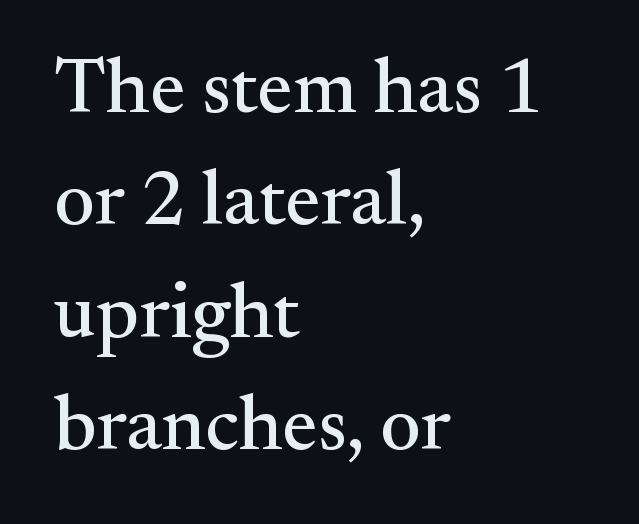
A typesetter would call this leading conventional body-copy spacing. The letters sit at their default tracking, neither squeezed nor spread. Proportional: the letters do not fall into vertical columns. This sample is left-justified, so line endings fall wherever the words run out.
